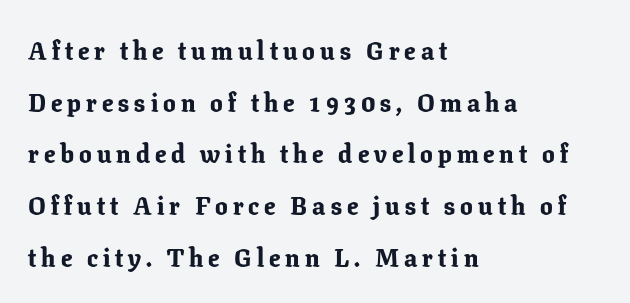
Q: Is the text bold? A: Yes.
Q: Is the text italic (slanted)? A: No, it is upright.
Q: Is the text underlined? A: No.
Q: How is the paragraph aligned? A: Left-aligned.
Q: Is the spacing between letters normal or unusually wide? A: Unusually wide.
Q: Is the spacing between lines tight, normal or loose? A: Loose.
